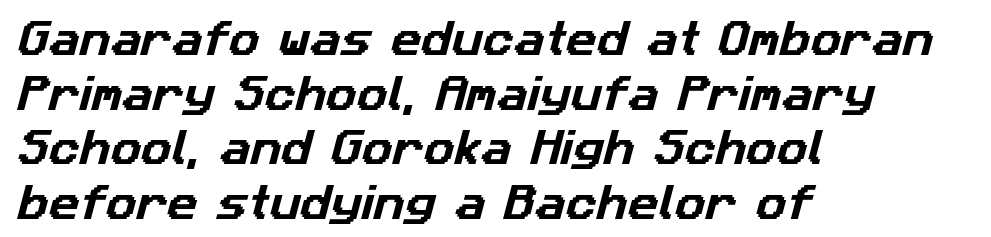
In CSS terms this would be text-align: left. Leading: standard. Unmarked baselines from the first word to the last. This sample uses a sans-serif face. Short note: letters normally spaced.
